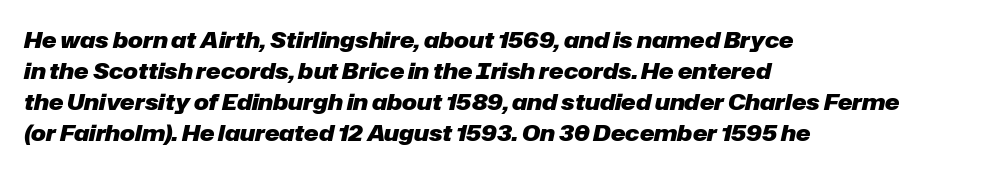
The image shows 22 px bold type, italic (leaning right); set left-aligned, normal line spacing (1.41x), normal letter spacing, not underlined.
